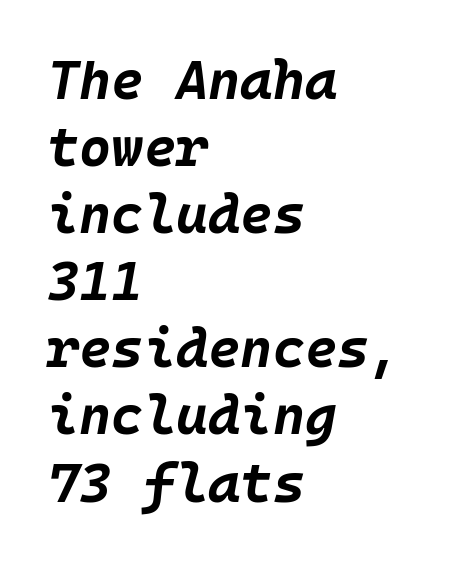
{"italic": "yes", "lean": "right", "slant_degrees": 10, "bold": "yes", "weight": "bold", "width": "normal", "stroke_contrast": "low", "x_height": "large", "underline": "no", "align": "left", "line_spacing_ratio": 1.22, "letter_spacing": "normal", "letter_spacing_em": 0.0, "glyph_px": 55}
